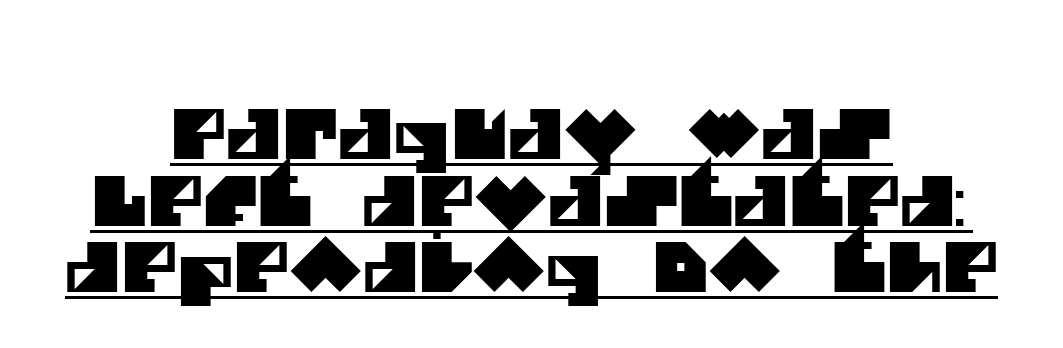
Q: Is the typeface a serif or a sans-serif typeface? A: Sans-serif.
Q: Is the text underlined? A: Yes.
Q: How is the paragraph aligned? A: Centered.
Q: Is the spacing between letters normal or unusually wide? A: Normal.
Q: Is the spacing between lines tight, normal or loose? A: Tight.
Q: Width (condensed, normal, or wide)? A: Normal.
Q: Stroke contrast? A: Medium.
Q: x-height? A: Large.
Q: Monospaced? A: No.
